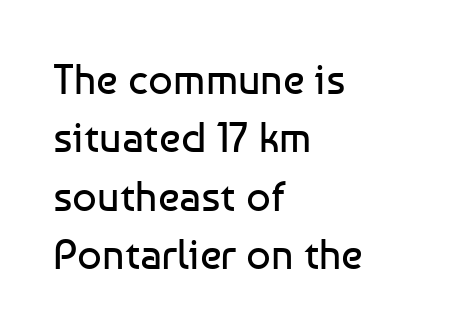
{"serif": "no", "italic": "no", "bold": "no", "weight": "regular", "width": "normal", "stroke_contrast": "low", "x_height": "medium", "monospaced": "no", "underline": "no", "align": "left", "line_spacing": "normal", "line_spacing_ratio": 1.36, "letter_spacing": "normal", "letter_spacing_em": 0.0, "glyph_px": 43}
